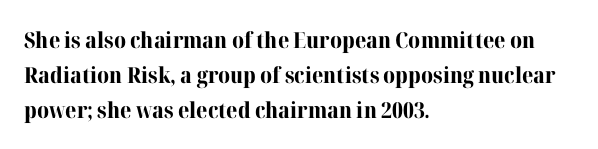
The image shows 22 px bold type, upright; set left-aligned, normal line spacing (1.58x), normal letter spacing, not underlined.
